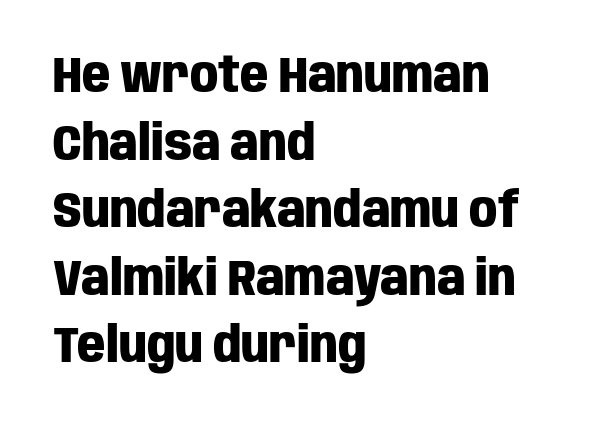
These lines are set flush left with a ragged right edge. Type without underlining. Stroke terminals: plain, sans-serif. Is this a fixed-width face? No — the glyphs have proportional, varying widths. Interline gaps are of average width in this sample.
